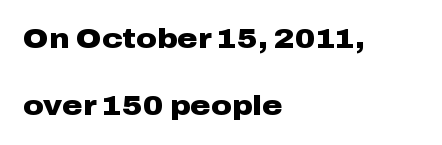
{"serif": "no", "italic": "no", "bold": "yes", "weight": "heavy", "width": "wide", "stroke_contrast": "low", "x_height": "medium", "monospaced": "no", "underline": "no", "align": "left", "line_spacing": "loose", "line_spacing_ratio": 2.41, "letter_spacing": "normal", "letter_spacing_em": 0.0, "glyph_px": 28}
